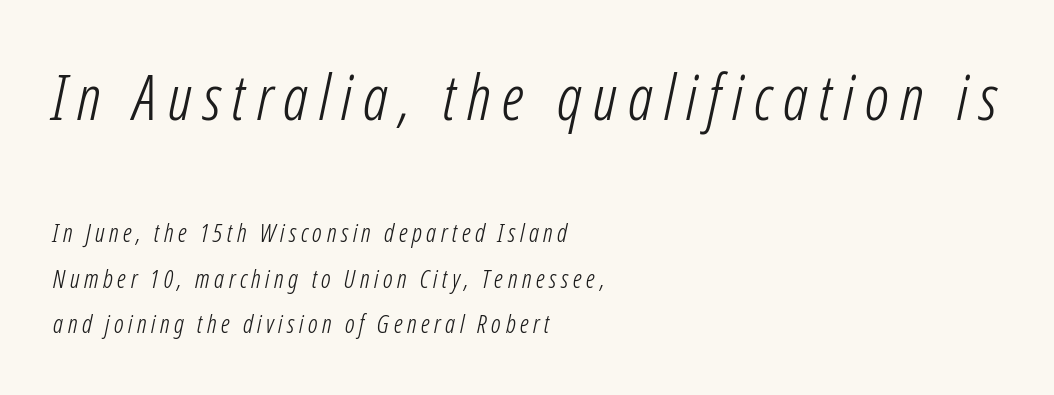
Spacing verdict: proportional, widths tailored to each character. The foot of each line stays bare and open. Each stroke keeps to a modest, everyday thickness or less. Style check: oblique. Horizontal alignment here is leftward, the default for most running prose. Which chunk is bigger? The first one — the top block dwarfs the bottom.
